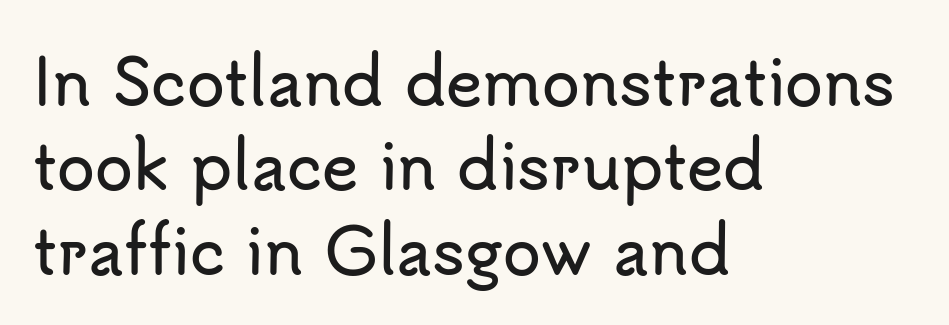
The image shows 62 px sans-serif type, upright; set left-aligned, normal line spacing (1.36x), normal letter spacing, not underlined; low stroke contrast and a small x-height.
